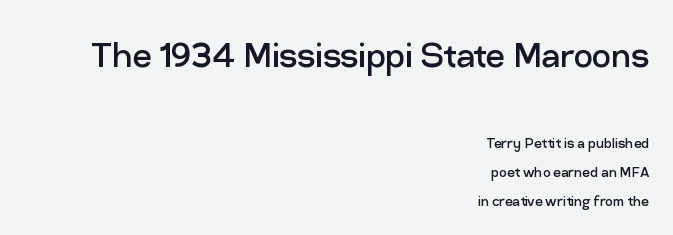
Ordinary non-slanted type is in use. The zone under the glyphs is completely vacant. Scale decreases going downward across the two blocks. Standard letterfit; no display-style spreading of the glyphs. Horizontally, the lines are justified to the trailing edge only. Font category for this specimen: sans-serif.
